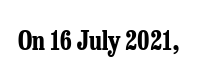
Underlining? Definitely not there. Strong, thick strokes mark this as bold type. This sample uses an upright cut, with every glyph sitting square on the baseline. A typesetter would call this zero additional tracking.
